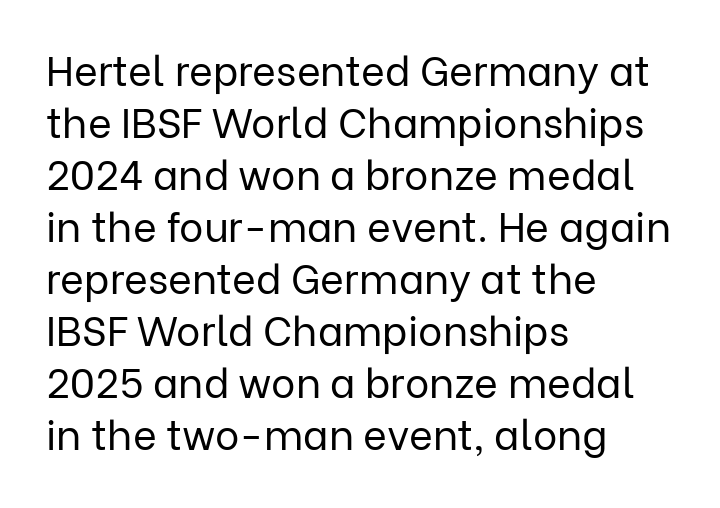
The image shows 41 px regular-weight sans-serif type, upright; set left-aligned, normal line spacing (1.27x), normal letter spacing, not underlined; low stroke contrast and a medium x-height.
